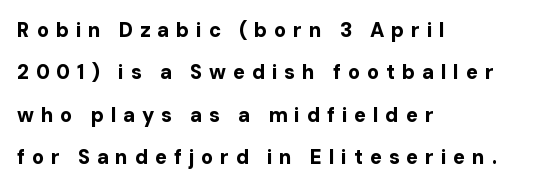
The face used here is rendered with a markedly widened letterfit. The designer dialed line spacing up above the default. The area under the type is left untouched. The rendering anchors every line to the left-hand side. The specimen reads as upright at a glance.
